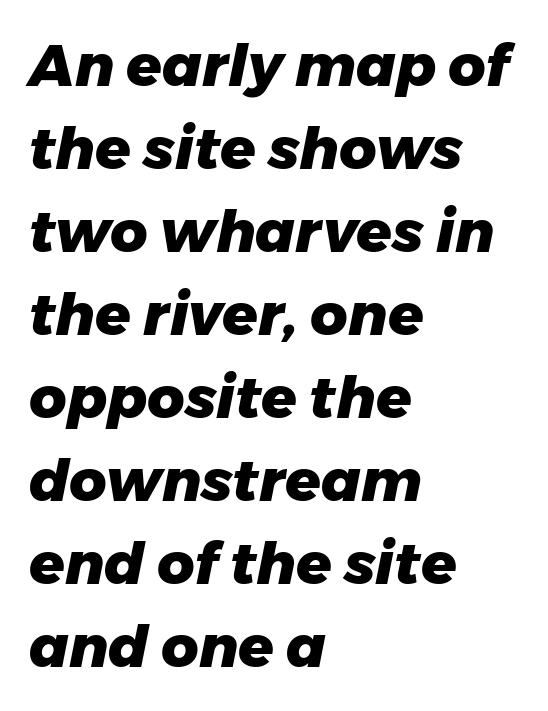
The image shows 58 px heavy type, italic (leaning right); set left-aligned, normal line spacing (1.43x), normal letter spacing, not underlined; low stroke contrast and a medium x-height.
